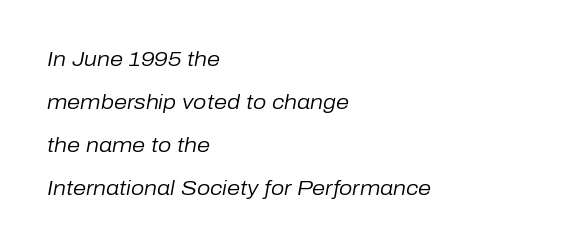
Q: Is the text bold? A: No.
Q: Is the text italic (slanted)? A: Yes, it leans right by about 10 degrees.
Q: Is the text underlined? A: No.
Q: How is the paragraph aligned? A: Left-aligned.
Q: Is the spacing between letters normal or unusually wide? A: Normal.
Q: Is the spacing between lines tight, normal or loose? A: Loose.
